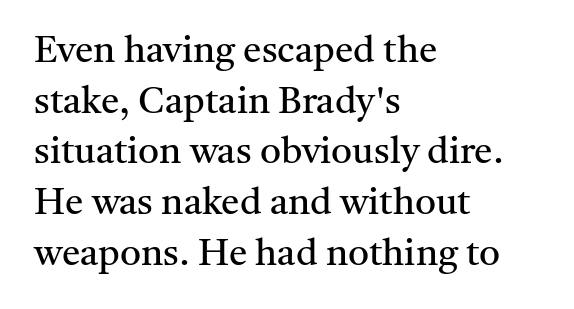
Italic: no, the glyphs are upright roman. Spacing between characters is what you'd get straight out of the box. The passage shown is not underscored anywhere. The typeface chosen for these lines features serifs. Notice how descenders clear the ascenders below comfortably — that's standard leading.
